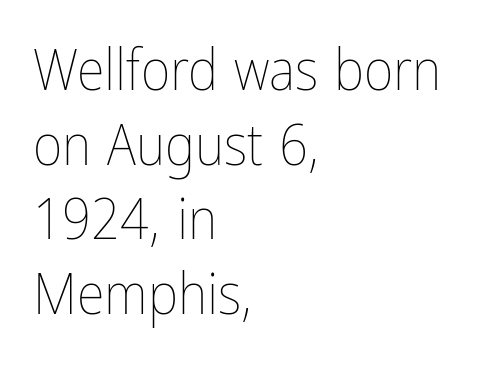
{"italic": "no", "bold": "no", "weight": "thin", "width": "condensed", "stroke_contrast": "low", "x_height": "medium", "monospaced": "no", "underline": "no", "align": "left", "line_spacing": "normal", "line_spacing_ratio": 1.31, "letter_spacing": "normal", "letter_spacing_em": 0.0, "glyph_px": 57}
